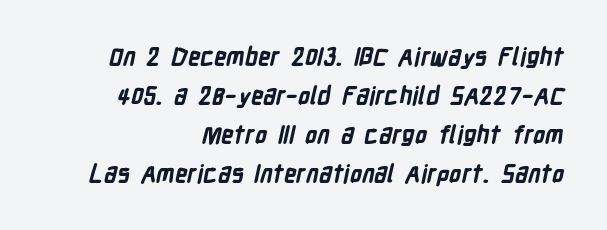
{"bold": "yes", "underline": "no", "align": "right", "line_spacing": "normal", "line_spacing_ratio": 1.62, "letter_spacing": "normal", "letter_spacing_em": 0.0, "glyph_px": 24}
